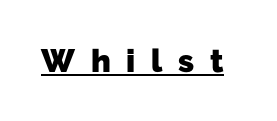
Q: Is the text bold? A: Yes.
Q: Is the typeface a serif or a sans-serif typeface? A: Sans-serif.
Q: Is the text underlined? A: Yes.
Q: Is the spacing between letters normal or unusually wide? A: Unusually wide.
Q: Width (condensed, normal, or wide)? A: Normal.
Q: Stroke contrast? A: Low.
Q: x-height? A: Medium.
Q: Monospaced? A: No.
